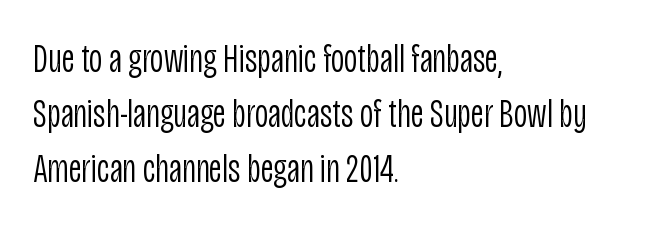
The image shows 41 px light, condensed sans-serif type, upright; set left-aligned, normal line spacing (1.34x), normal letter spacing, not underlined; low stroke contrast and a large x-height.
